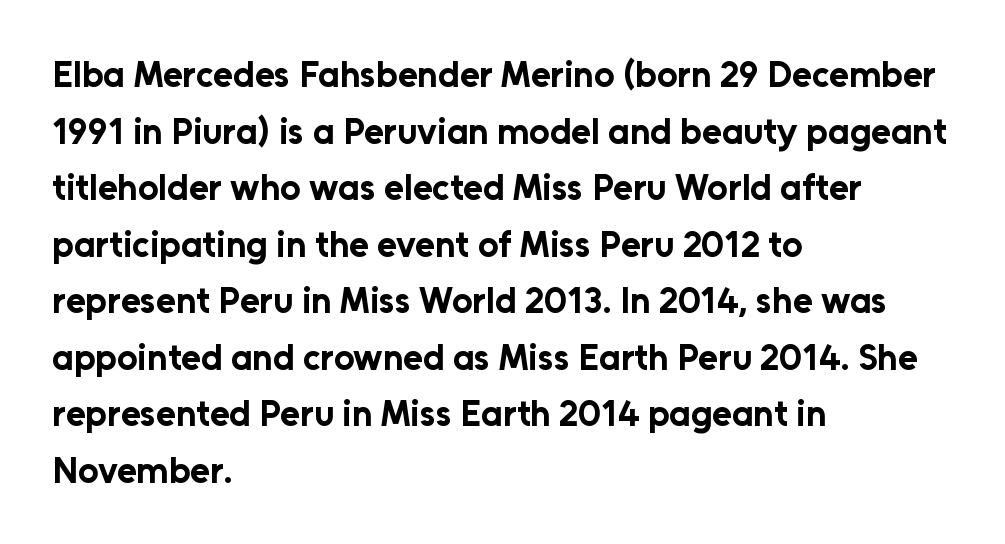
The image shows 36 px bold sans-serif type, upright; set left-aligned, normal line spacing (1.57x), normal letter spacing, not underlined; low stroke contrast and a medium x-height.
